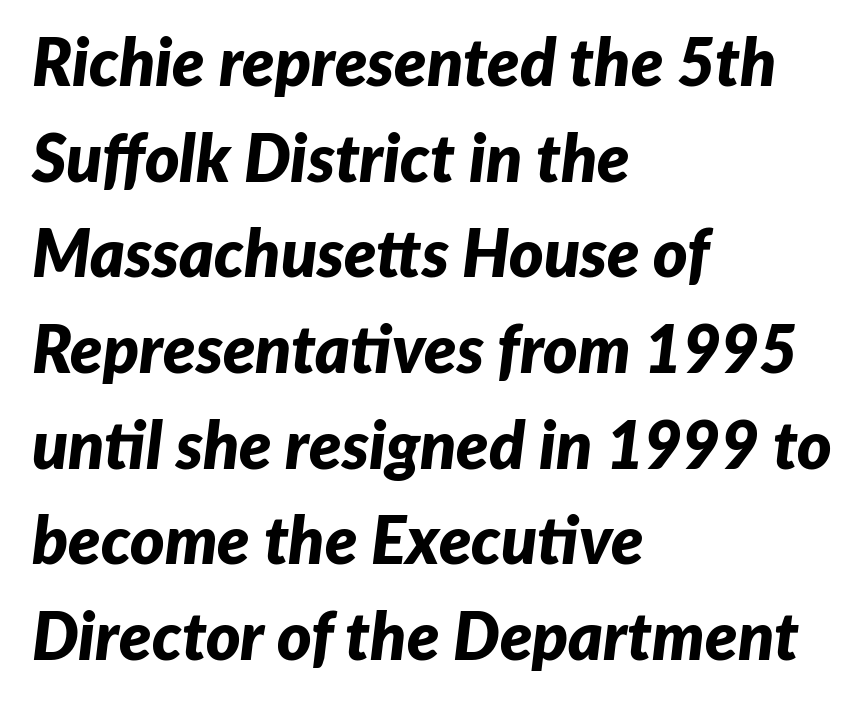
The image shows 66 px bold type, italic (leaning right); set left-aligned, normal line spacing (1.45x), normal letter spacing, not underlined; low stroke contrast and a medium x-height.
